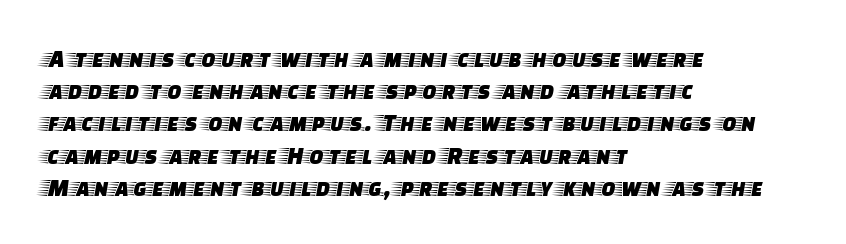
{"underline": "no", "align": "left", "line_spacing_ratio": 1.24, "letter_spacing": "normal", "letter_spacing_em": 0.0, "glyph_px": 26}
